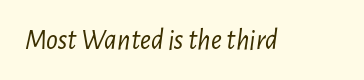
{"italic": "yes", "lean": "right", "slant_degrees": 7, "bold": "no", "weight": "light", "width": "condensed", "stroke_contrast": "low", "x_height": "medium", "monospaced": "no", "underline": "no", "letter_spacing": "normal", "letter_spacing_em": 0.0, "glyph_px": 29}
